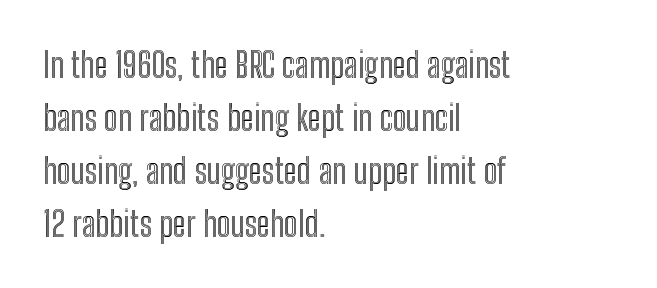
The foot of each line stays bare and open. Observe the ordinary spacing: letters are neighbours, not strangers. These lines are rendered in a variable-pitch font. Each new line begins a customary step beneath the previous one. Visually the block forms a straight wall on the left and a jagged coastline on the right. Is there any slant? The stems are plumb.
